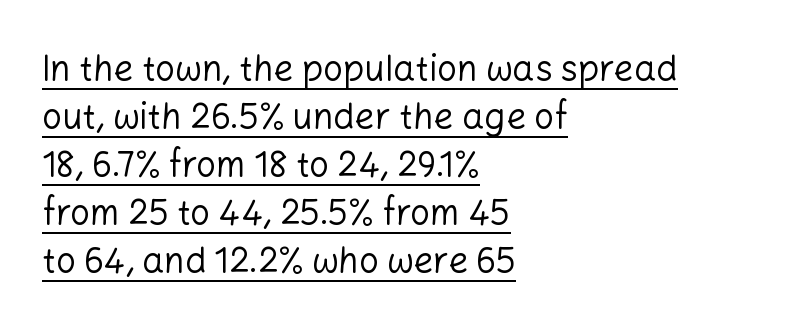
{"serif": "no", "italic": "no", "bold": "no", "weight": "regular", "width": "normal", "stroke_contrast": "low", "x_height": "medium", "monospaced": "no", "underline": "yes", "align": "left", "line_spacing": "normal", "line_spacing_ratio": 1.37, "letter_spacing": "normal", "letter_spacing_em": 0.0, "glyph_px": 35}
